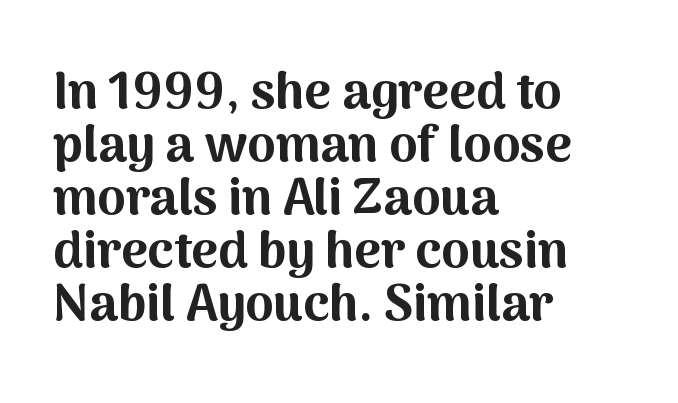
{"serif": "no", "italic": "no", "bold": "yes", "weight": "bold", "width": "normal", "stroke_contrast": "medium", "x_height": "medium", "monospaced": "no", "underline": "no", "align": "left", "line_spacing": "tight", "line_spacing_ratio": 1.04, "letter_spacing": "normal", "letter_spacing_em": 0.0, "glyph_px": 51}
